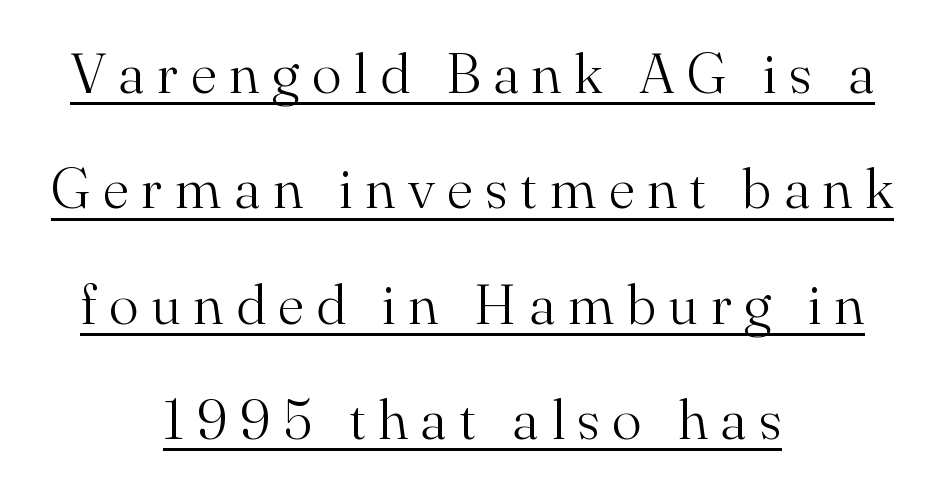
Posture: vertical. The cut favours lightness, reaching ordinary text weight at its darkest. Has an underline been added? It has. This rendering widens character spacing well past its baseline value. Where is the straight margin? There isn't one; the lines are centered. Yep, those are serifs on the letters.
